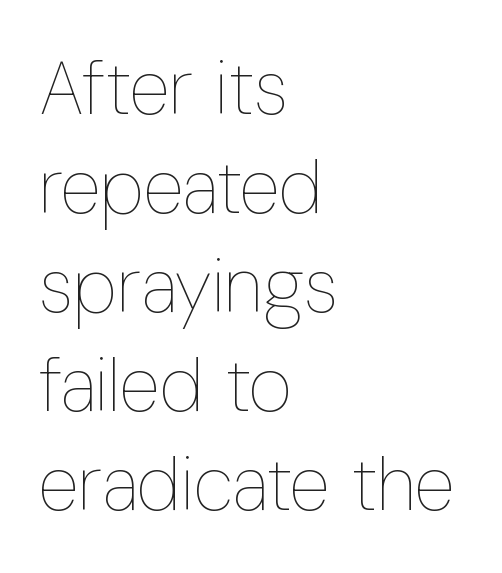
Q: Is the text bold? A: No.
Q: Is the text italic (slanted)? A: No, it is upright.
Q: Is the text underlined? A: No.
Q: How is the paragraph aligned? A: Left-aligned.
Q: Is the spacing between letters normal or unusually wide? A: Normal.
Q: Is the spacing between lines tight, normal or loose? A: Normal.
Q: Width (condensed, normal, or wide)? A: Condensed.
Q: Stroke contrast? A: Low.
Q: x-height? A: Medium.
Q: Monospaced? A: No.
